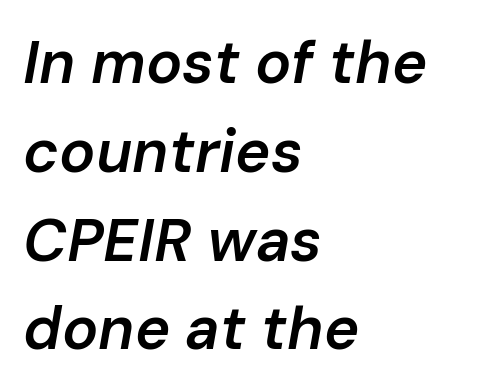
Q: Is the text bold? A: Semi-bold.
Q: Is the text italic (slanted)? A: Yes, it leans right by about 10 degrees.
Q: Is the text underlined? A: No.
Q: How is the paragraph aligned? A: Left-aligned.
Q: Is the spacing between letters normal or unusually wide? A: Normal.
Q: Is the spacing between lines tight, normal or loose? A: Normal.
Q: Width (condensed, normal, or wide)? A: Normal.
Q: Stroke contrast? A: Low.
Q: x-height? A: Medium.
Q: Monospaced? A: No.
